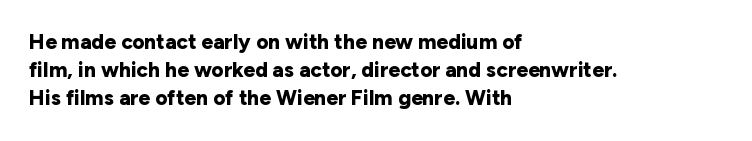
Q: Is the text bold? A: Yes.
Q: Is the text italic (slanted)? A: No, it is upright.
Q: Is the text underlined? A: No.
Q: How is the paragraph aligned? A: Left-aligned.
Q: Is the spacing between letters normal or unusually wide? A: Normal.
Q: Is the spacing between lines tight, normal or loose? A: Normal.
